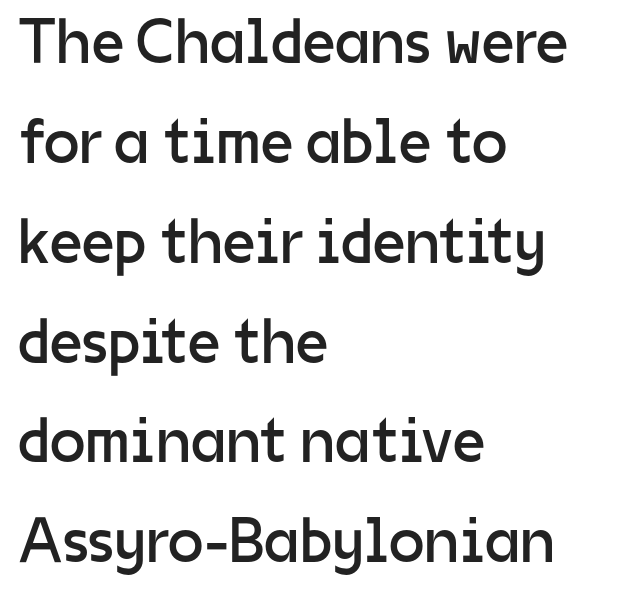
{"serif": "no", "italic": "no", "bold": "no", "weight": "regular", "width": "normal", "stroke_contrast": "low", "x_height": "medium", "monospaced": "no", "underline": "no", "align": "left", "line_spacing": "normal", "line_spacing_ratio": 1.56, "letter_spacing": "normal", "letter_spacing_em": 0.0, "glyph_px": 64}
